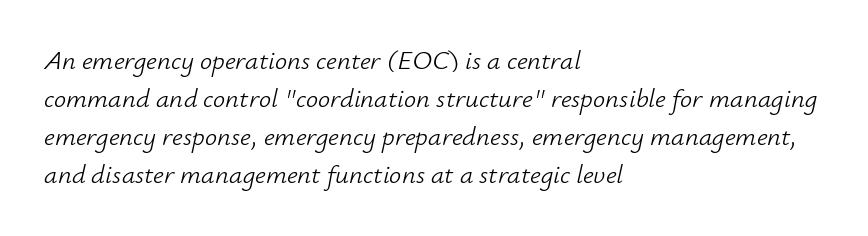
What stands out about the letter spacing? Nothing — it is the standard amount. The ragged edge is on the right, which tells us the setting is flush left. Summary of vertical rhythm: regular, with standard interline spacing. The strokes carry an ordinary text weight at most.
